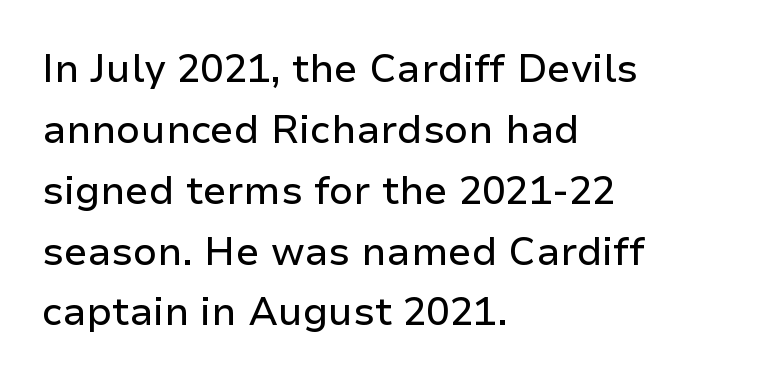
Are there feet on the stems? There aren't — it's a sans. The face used here is proportionally spaced, like ordinary book or web type. The tracking reads as untouched default to a designer's eye. A typesetter would mark this as roman, not italic.
